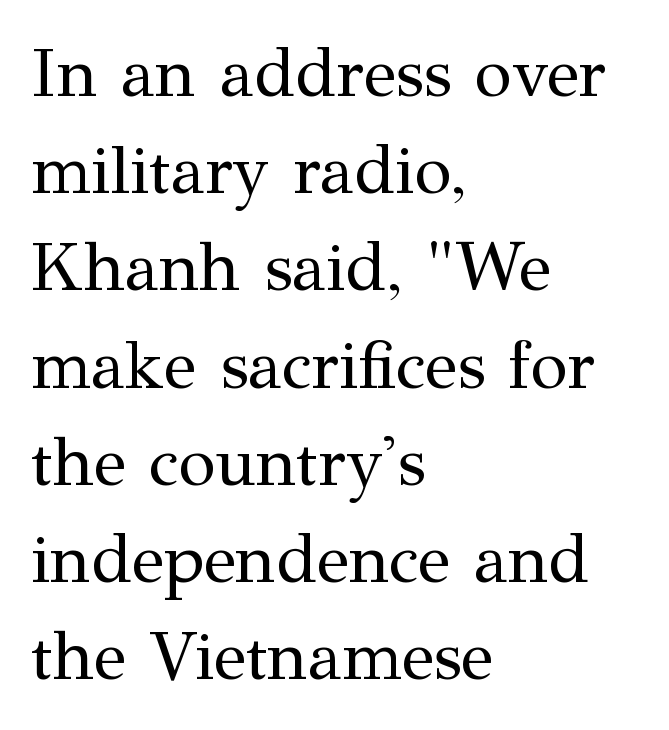
The foot of each line stays bare and open. Every stem runs plumb, perpendicular to the baseline. Compared with typical paragraphs, the rows here are spaced about the same. The rag falls on the right side of this text block.
